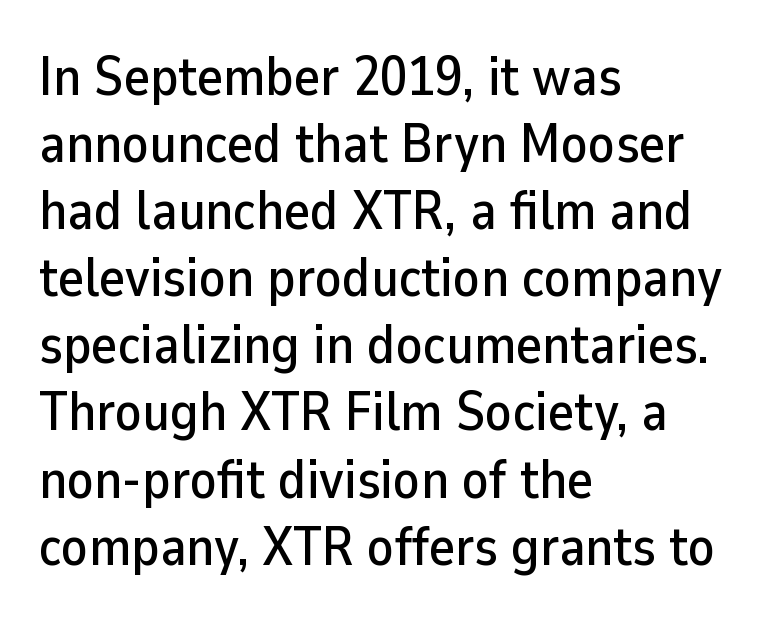
Q: Is the text italic (slanted)? A: No, it is upright.
Q: Is the typeface a serif or a sans-serif typeface? A: Sans-serif.
Q: Is the text underlined? A: No.
Q: How is the paragraph aligned? A: Left-aligned.
Q: Is the spacing between letters normal or unusually wide? A: Normal.
Q: Width (condensed, normal, or wide)? A: Normal.
Q: Stroke contrast? A: Low.
Q: x-height? A: Medium.
Q: Monospaced? A: No.
